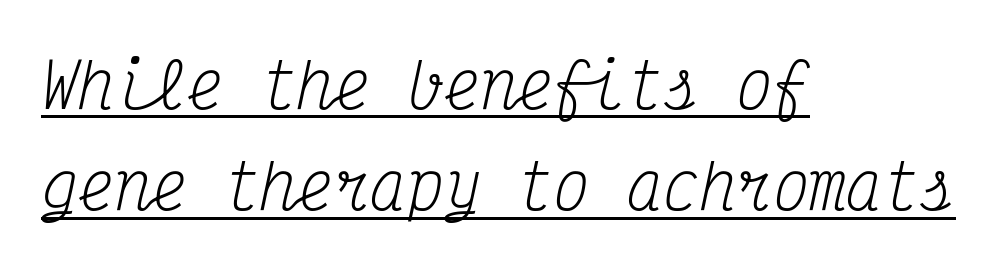
{"serif": "yes", "italic": "yes", "lean": "right", "slant_degrees": 12, "bold": "no", "weight": "regular", "width": "condensed", "stroke_contrast": "medium", "x_height": "medium", "monospaced": "yes", "underline": "yes", "align": "left", "line_spacing": "normal", "line_spacing_ratio": 1.66, "letter_spacing": "normal", "letter_spacing_em": 0.0, "glyph_px": 61}
